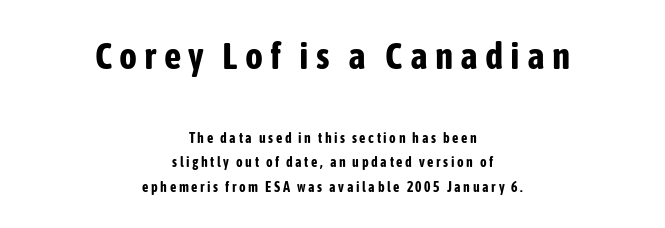
{"serif": "no", "italic": "no", "bold": "yes", "weight": "bold", "width": "condensed", "stroke_contrast": "low", "x_height": "medium", "monospaced": "no", "underline": "no", "align": "center", "line_spacing_ratio": 1.73, "larger_block": "first", "size_ratio": 2.71, "glyph_px": 38}
